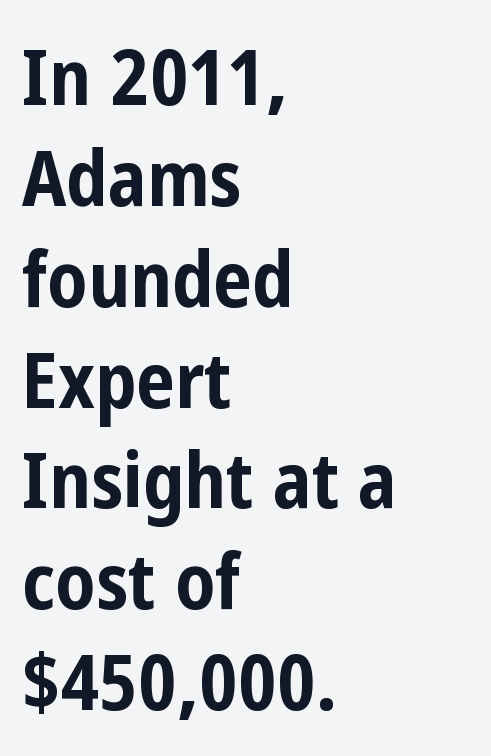
{"serif": "no", "italic": "no", "bold": "yes", "weight": "bold", "width": "condensed", "stroke_contrast": "low", "x_height": "medium", "monospaced": "no", "underline": "no", "align": "left", "line_spacing": "normal", "line_spacing_ratio": 1.31, "letter_spacing": "normal", "letter_spacing_em": 0.0, "glyph_px": 77}
